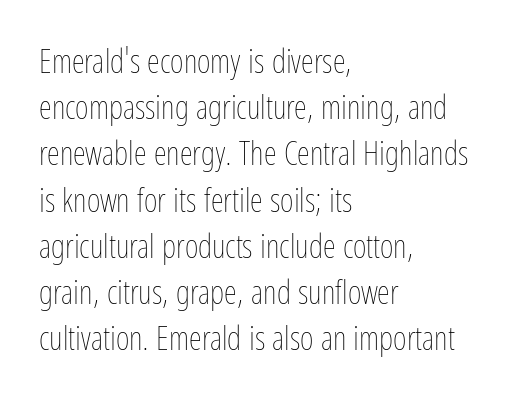
{"italic": "no", "bold": "no", "weight": "thin", "width": "condensed", "stroke_contrast": "low", "x_height": "medium", "monospaced": "no", "underline": "no", "align": "left", "line_spacing": "normal", "line_spacing_ratio": 1.4, "letter_spacing": "normal", "letter_spacing_em": 0.0, "glyph_px": 33}
